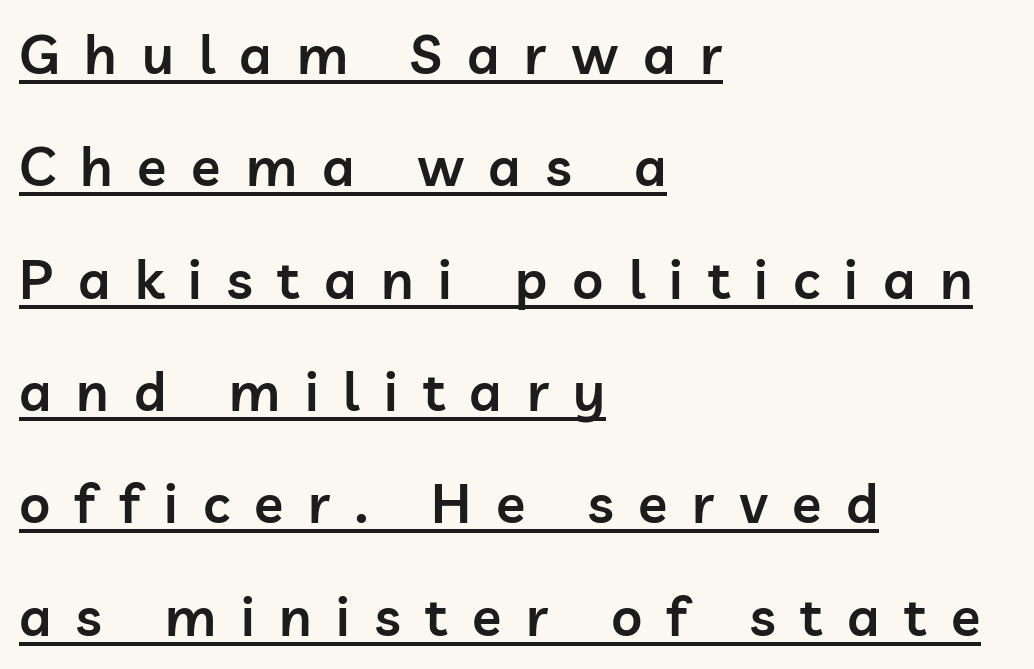
Q: Is the text bold? A: Semi-bold.
Q: Is the text italic (slanted)? A: No, it is upright.
Q: Is the typeface a serif or a sans-serif typeface? A: Sans-serif.
Q: Is the text underlined? A: Yes.
Q: How is the paragraph aligned? A: Left-aligned.
Q: Is the spacing between letters normal or unusually wide? A: Unusually wide.
Q: Is the spacing between lines tight, normal or loose? A: Loose.
Q: Width (condensed, normal, or wide)? A: Normal.
Q: Stroke contrast? A: Low.
Q: x-height? A: Medium.
Q: Monospaced? A: No.
